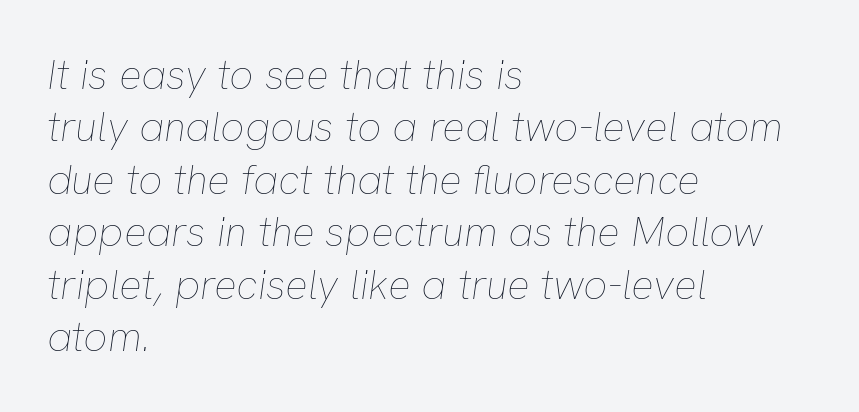
The image shows 42 px thin type, italic (leaning right); set left-aligned, normal line spacing (1.25x), normal letter spacing, not underlined; low stroke contrast and a medium x-height.
